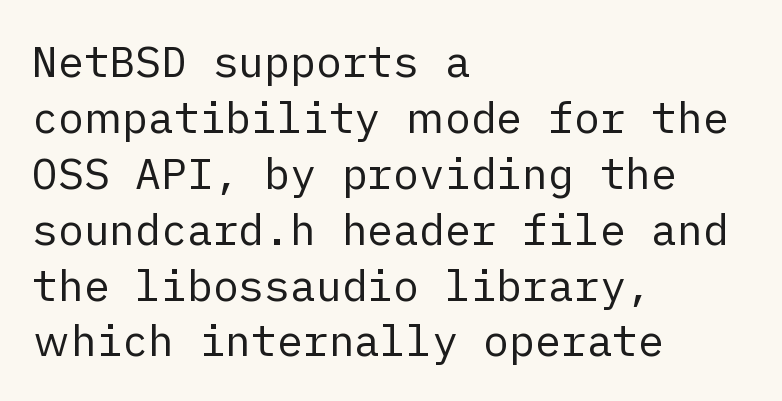
The image shows 43 px regular-weight sans-serif type, upright; set left-aligned, normal line spacing (1.3x), normal letter spacing, not underlined; low stroke contrast and a medium x-height.
